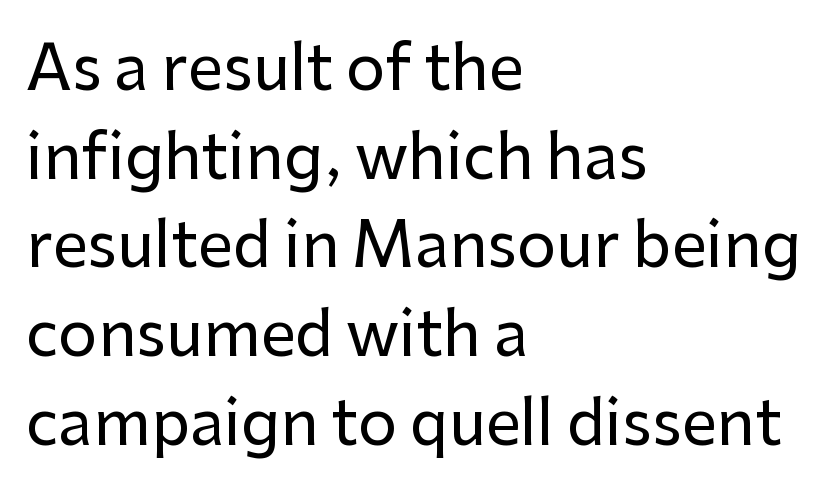
Q: Is the text italic (slanted)? A: No, it is upright.
Q: Is the typeface a serif or a sans-serif typeface? A: Sans-serif.
Q: Is the text underlined? A: No.
Q: How is the paragraph aligned? A: Left-aligned.
Q: Is the spacing between letters normal or unusually wide? A: Normal.
Q: Is the spacing between lines tight, normal or loose? A: Normal.
Q: Width (condensed, normal, or wide)? A: Normal.
Q: Stroke contrast? A: Low.
Q: x-height? A: Medium.
Q: Monospaced? A: No.
